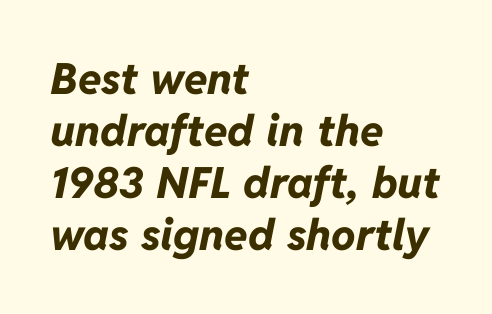
Q: Is the text bold? A: Yes.
Q: Is the text italic (slanted)? A: Yes, it leans right by about 11 degrees.
Q: Is the text underlined? A: No.
Q: How is the paragraph aligned? A: Left-aligned.
Q: Is the spacing between letters normal or unusually wide? A: Normal.
Q: Width (condensed, normal, or wide)? A: Normal.
Q: Stroke contrast? A: Low.
Q: x-height? A: Medium.
Q: Monospaced? A: No.
